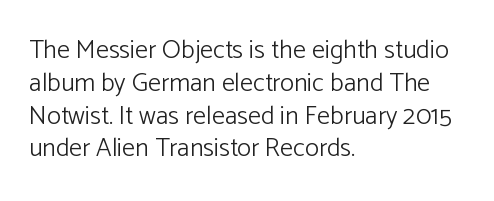
Check the space under the baseline: it is left empty. Posture: upright roman. Is the type heavy? It reads as light-to-regular instead. One-word summary of the alignment: left. The line-height multiplier appears to be the usual default.
